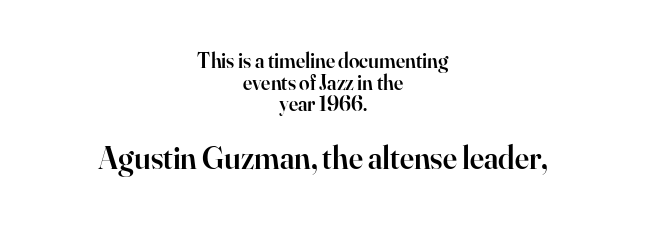
Scale increases going downward across the two blocks. Posture: upright roman. The font family rendered here belongs to the serif group. Stems and bowls a touch heavier than normal — semibold. The rendering uses natural spacing where letterforms have individual widths. Students, note that the glyphs here touch the page at normal intervals.
